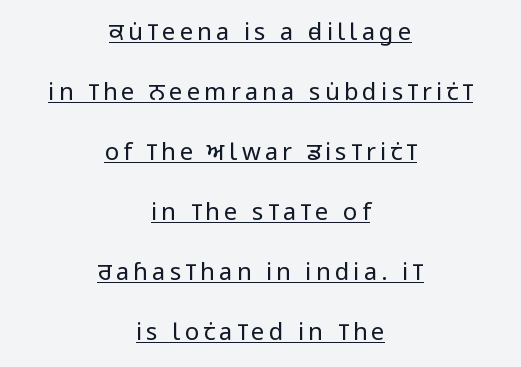
The image shows 24 px text type, upright; set centered, loose line spacing (2.5x), underlined.
